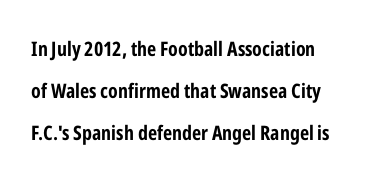
The image shows 20 px bold type, upright; set loose line spacing (2.1x), normal letter spacing, not underlined.
